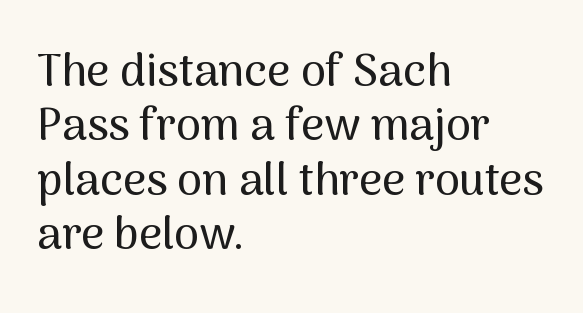
{"serif": "no", "italic": "no", "width": "normal", "stroke_contrast": "medium", "x_height": "medium", "monospaced": "no", "underline": "no", "align": "left", "line_spacing_ratio": 1.21, "letter_spacing": "normal", "letter_spacing_em": 0.0, "glyph_px": 45}
